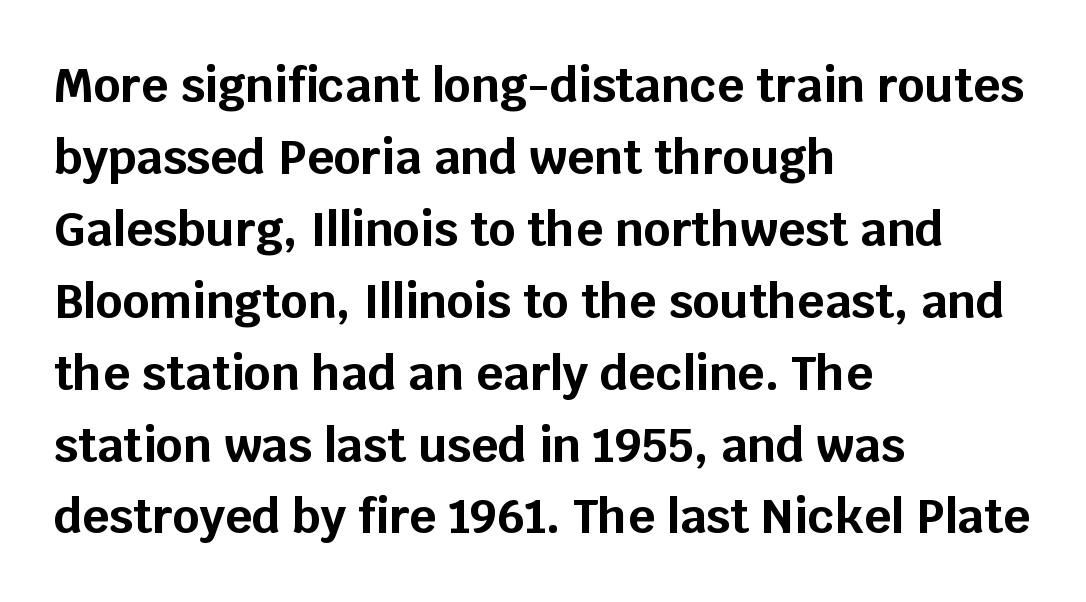
Q: Is the text bold? A: Yes.
Q: Is the text italic (slanted)? A: No, it is upright.
Q: Is the typeface a serif or a sans-serif typeface? A: Sans-serif.
Q: Is the text underlined? A: No.
Q: How is the paragraph aligned? A: Left-aligned.
Q: Is the spacing between letters normal or unusually wide? A: Normal.
Q: Is the spacing between lines tight, normal or loose? A: Normal.
Q: Width (condensed, normal, or wide)? A: Normal.
Q: Stroke contrast? A: Low.
Q: x-height? A: Large.
Q: Monospaced? A: No.
